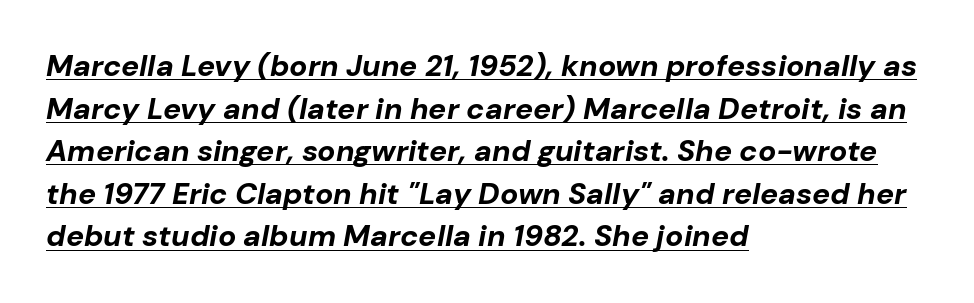
Italic? Definitely — the glyphs are oblique. How heavy is the stroke? Heavy — this is a bold. Baseline-to-baseline distance is the conventional proportion of letter height. The setting favours the left margin, as ordinary paragraphs usually do. Note the varied advance widths — an 'i' is clearly narrower than an 'm'.
